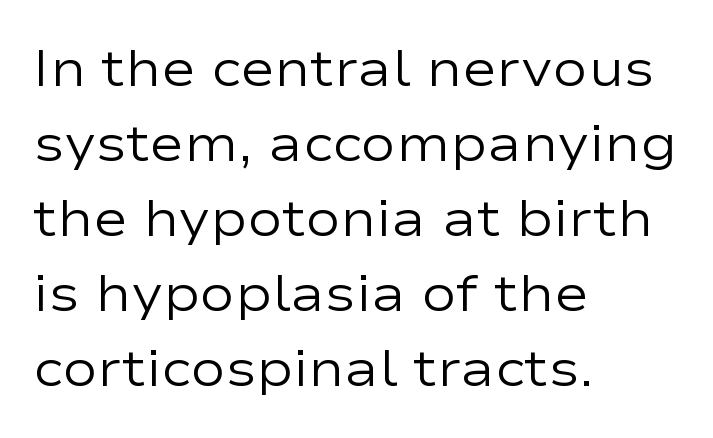
{"serif": "no", "italic": "no", "bold": "no", "weight": "regular", "width": "wide", "stroke_contrast": "low", "x_height": "medium", "monospaced": "no", "underline": "no", "align": "left", "line_spacing": "normal", "line_spacing_ratio": 1.44, "letter_spacing": "normal", "letter_spacing_em": 0.0, "glyph_px": 52}
